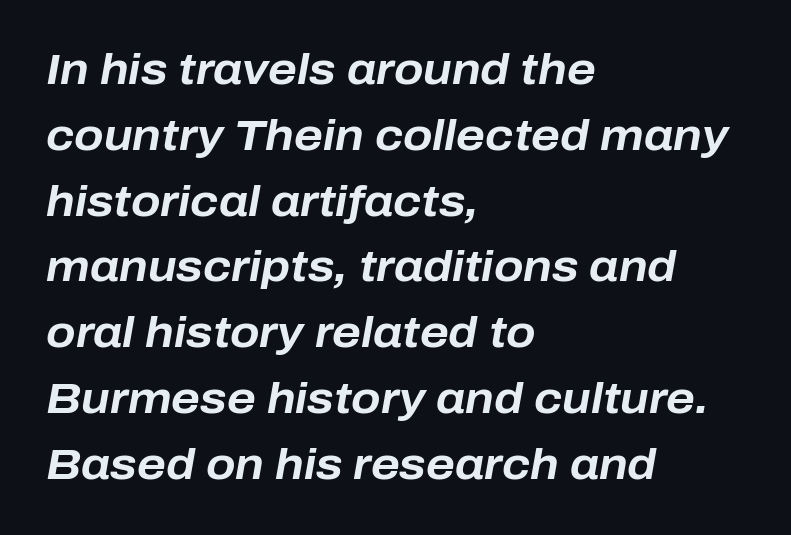
Q: Is the text bold? A: Yes.
Q: Is the text italic (slanted)? A: Yes, it leans right by about 10 degrees.
Q: Is the text underlined? A: No.
Q: How is the paragraph aligned? A: Left-aligned.
Q: Is the spacing between letters normal or unusually wide? A: Normal.
Q: Is the spacing between lines tight, normal or loose? A: Normal.
Q: Width (condensed, normal, or wide)? A: Normal.
Q: Stroke contrast? A: Low.
Q: x-height? A: Medium.
Q: Monospaced? A: No.
